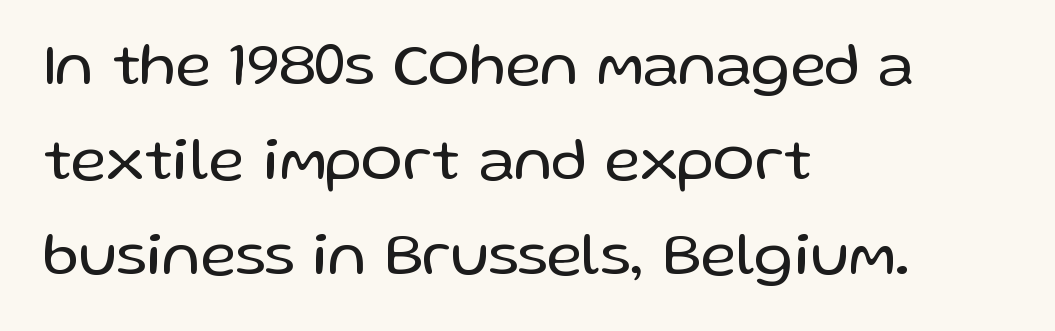
Here the designer chose a conventional face with non-uniform glyph widths. Descender tails drop into unmarked territory. Does the leading feel generous? No, just average. A roman cut, with each character standing at attention. Does the type have serifs? No, each stem ends abruptly.
